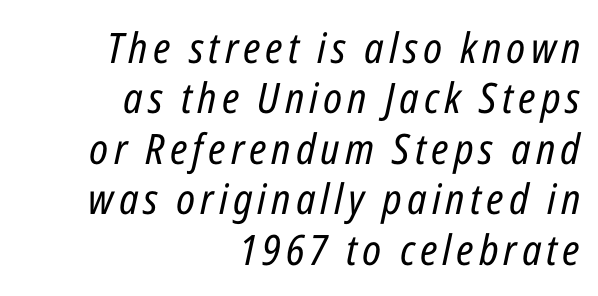
The image shows 42 px regular-weight, condensed type, italic (leaning right); set right-aligned, line spacing 1.2x, not underlined; low stroke contrast and a medium x-height.
